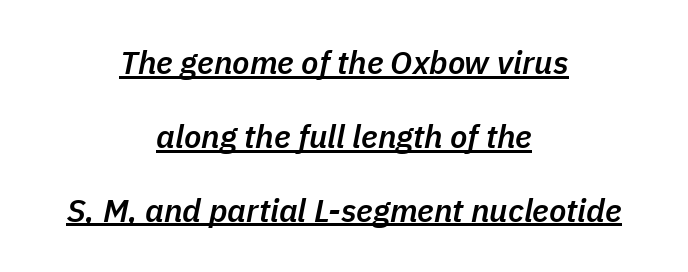
The image shows 32 px semibold type, italic (leaning right); set centered, loose line spacing (2.31x), normal letter spacing, underlined; low stroke contrast and a medium x-height.
